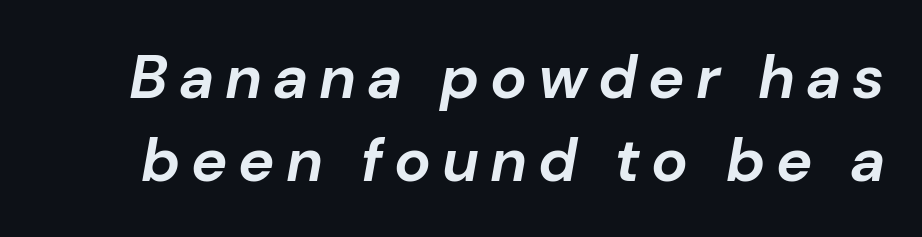
The image shows 61 px bold type, italic (leaning right); set normal line spacing (1.36x), not underlined; low stroke contrast and a medium x-height.
